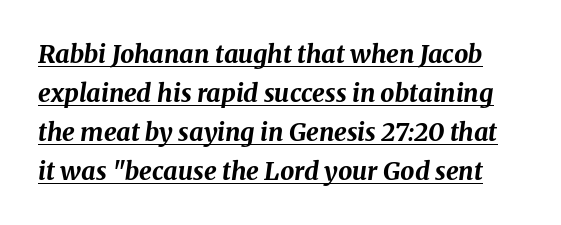
Students, observe the line beneath the letters — that is underlining. The lines sit at an ordinary, default distance from one another. As a designer I'd log this as weight 700, bold. It's the slanting kind of type.
